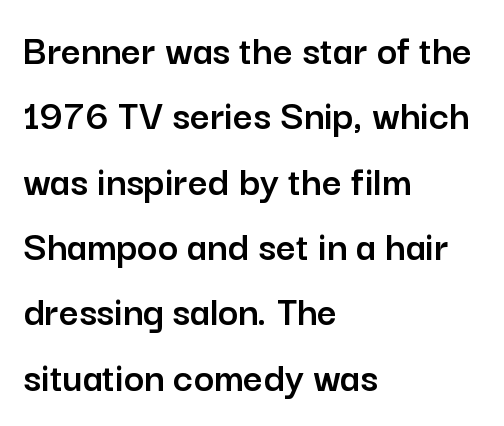
The zone under the glyphs is completely vacant. A typesetter would call this proportional, since set widths differ per character. These lines keep a tight, regular rhythm from letter to letter. Honestly, the row spacing looks completely unremarkable.
